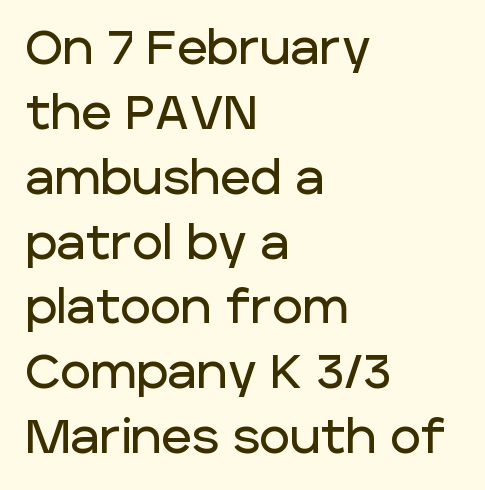
The image shows 47 px sans-serif type, upright; set left-aligned, normal line spacing (1.38x), normal letter spacing, not underlined; low stroke contrast and a large x-height.
